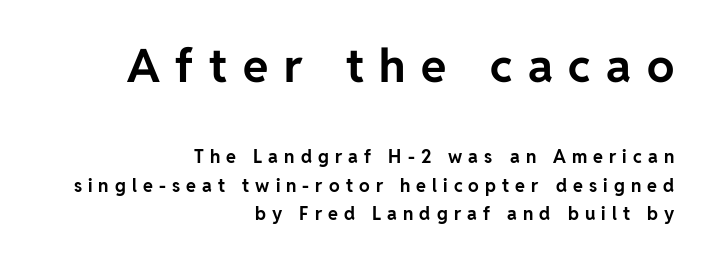
The image shows 46 px bold sans-serif type, upright; set right-aligned, normal line spacing (1.58x), unusually wide letter spacing (+0.34 em), not underlined; the first (top) block is 2.56x larger; low stroke contrast and a medium x-height.
